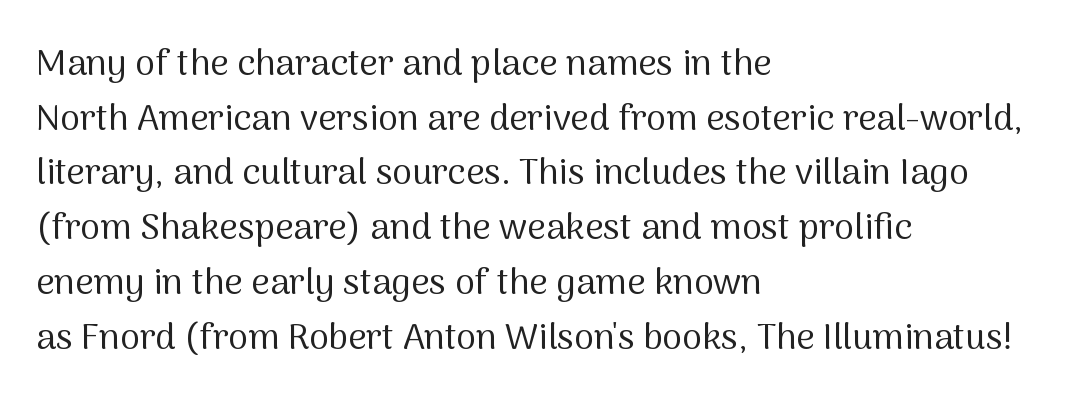
{"serif": "no", "italic": "no", "bold": "no", "weight": "regular", "width": "normal", "stroke_contrast": "medium", "x_height": "medium", "monospaced": "no", "underline": "no", "align": "left", "line_spacing": "normal", "line_spacing_ratio": 1.52, "letter_spacing": "normal", "letter_spacing_em": 0.0, "glyph_px": 36}
